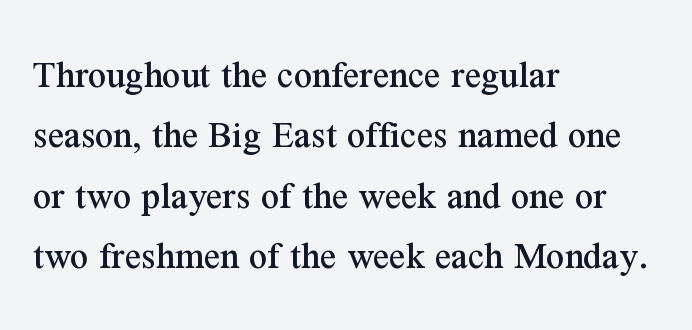
The image shows 40 px serif type, upright; set left-aligned, normal line spacing (1.51x), normal letter spacing, not underlined; medium stroke contrast and a medium x-height.
